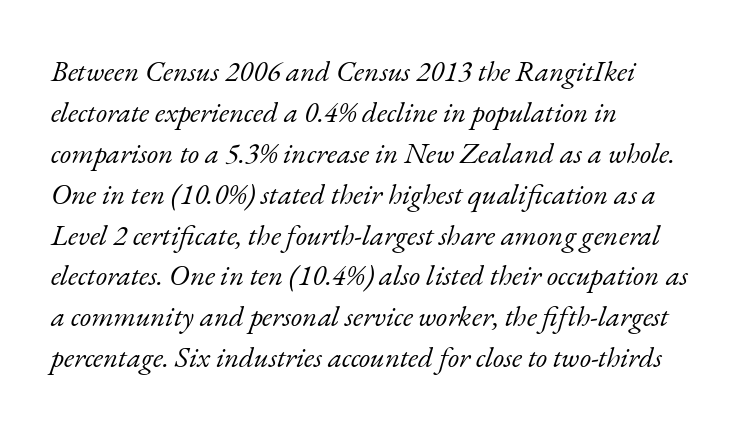
{"serif": "yes", "italic": "yes", "lean": "right", "slant_degrees": 17, "bold": "no", "weight": "light", "width": "normal", "stroke_contrast": "low", "x_height": "small", "monospaced": "no", "underline": "no", "align": "left", "line_spacing": "normal", "line_spacing_ratio": 1.41, "letter_spacing": "normal", "letter_spacing_em": 0.0, "glyph_px": 29}
